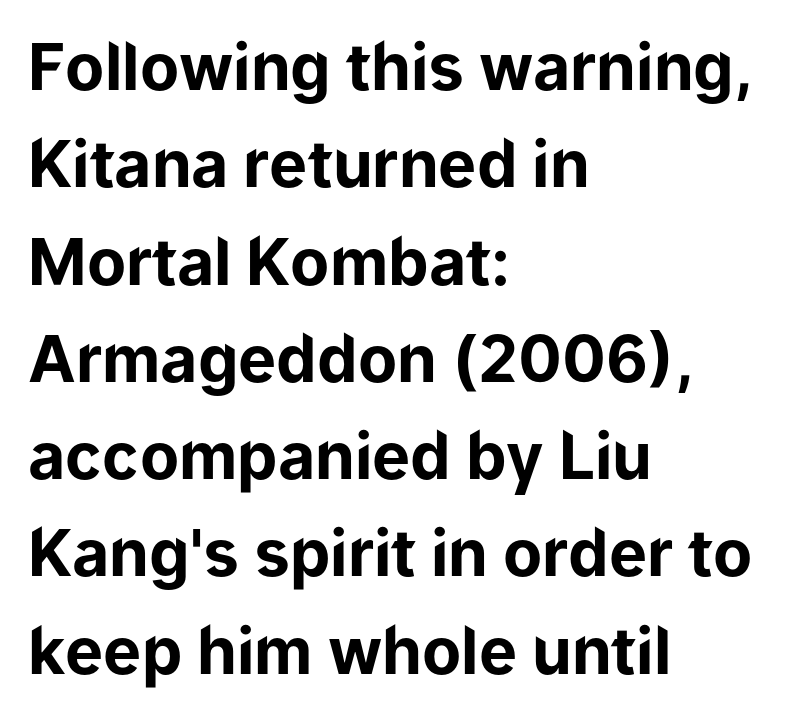
Q: Is the text bold? A: Yes.
Q: Is the text italic (slanted)? A: No, it is upright.
Q: Is the typeface a serif or a sans-serif typeface? A: Sans-serif.
Q: Is the text underlined? A: No.
Q: How is the paragraph aligned? A: Left-aligned.
Q: Is the spacing between letters normal or unusually wide? A: Normal.
Q: Is the spacing between lines tight, normal or loose? A: Normal.
Q: Width (condensed, normal, or wide)? A: Normal.
Q: Stroke contrast? A: Low.
Q: x-height? A: Medium.
Q: Monospaced? A: No.
